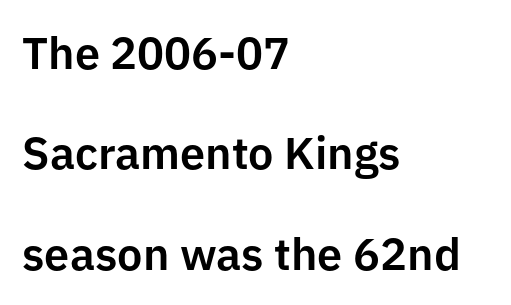
Q: Is the text italic (slanted)? A: No, it is upright.
Q: Is the typeface a serif or a sans-serif typeface? A: Sans-serif.
Q: Is the text underlined? A: No.
Q: How is the paragraph aligned? A: Left-aligned.
Q: Is the spacing between letters normal or unusually wide? A: Normal.
Q: Is the spacing between lines tight, normal or loose? A: Loose.
Q: Width (condensed, normal, or wide)? A: Normal.
Q: Stroke contrast? A: Low.
Q: x-height? A: Medium.
Q: Monospaced? A: No.
